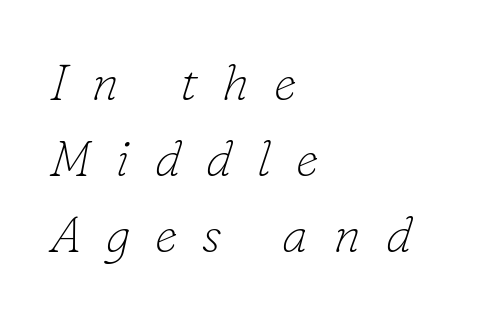
{"serif": "yes", "italic": "yes", "lean": "right", "slant_degrees": 16, "bold": "no", "weight": "thin", "width": "normal", "stroke_contrast": "low", "x_height": "small", "monospaced": "no", "underline": "no", "align": "left", "line_spacing": "normal", "line_spacing_ratio": 1.49, "letter_spacing": "wide", "letter_spacing_em": 0.49, "glyph_px": 51}
